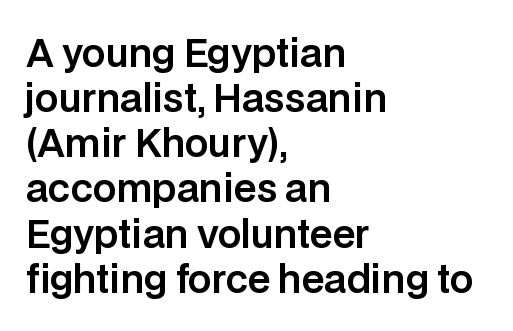
Q: Is the text italic (slanted)? A: No, it is upright.
Q: Is the typeface a serif or a sans-serif typeface? A: Sans-serif.
Q: Is the text underlined? A: No.
Q: How is the paragraph aligned? A: Left-aligned.
Q: Is the spacing between letters normal or unusually wide? A: Normal.
Q: Width (condensed, normal, or wide)? A: Normal.
Q: Stroke contrast? A: Low.
Q: x-height? A: Large.
Q: Monospaced? A: No.
